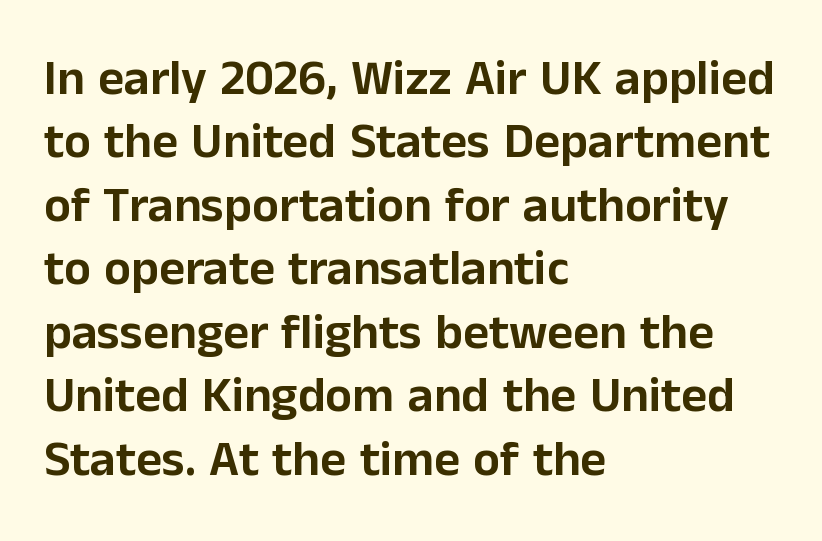
Q: Is the text italic (slanted)? A: No, it is upright.
Q: Is the typeface a serif or a sans-serif typeface? A: Sans-serif.
Q: Is the text underlined? A: No.
Q: How is the paragraph aligned? A: Left-aligned.
Q: Is the spacing between letters normal or unusually wide? A: Normal.
Q: Is the spacing between lines tight, normal or loose? A: Normal.
Q: Width (condensed, normal, or wide)? A: Normal.
Q: Stroke contrast? A: Low.
Q: x-height? A: Medium.
Q: Monospaced? A: No.
